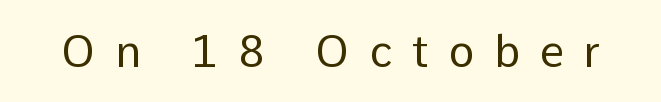
In terms of letterspacing, this is a distinctly airy, spread setting. Descender tails drop into unmarked territory. This is not heavy type; no bold has been used. This rendering employs a face without finishing strokes, i.e., a sans-serif. Think of a printed novel: that variable character pitch is what you see here.
